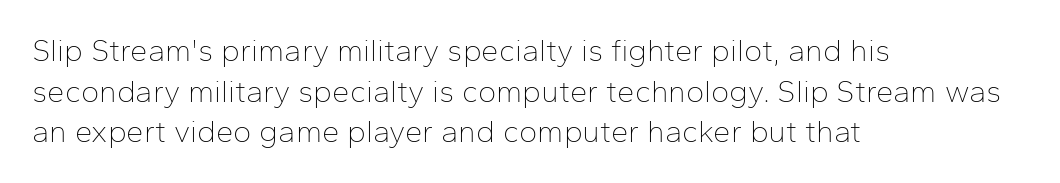
Stems here are at most as thick as an everyday book face. Successive baselines arrive at the customary interval. Tall strokes in this sample are plumb rather than angled. Each letter's strokes conclude bluntly, with no projecting serifs. Only glyphs here, with clear space below each row. The lines in this sample share a left origin and differ only in where they stop.
